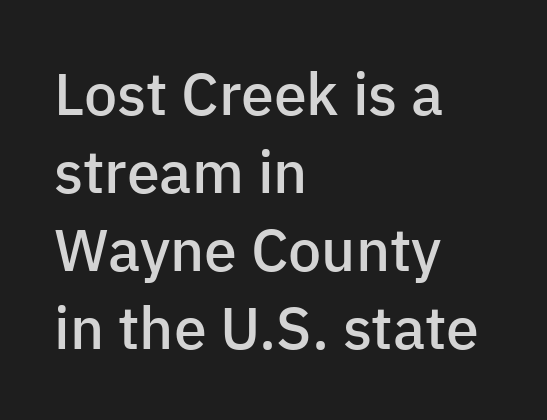
{"serif": "no", "italic": "no", "bold": "semi", "weight": "semibold", "width": "normal", "stroke_contrast": "low", "x_height": "medium", "monospaced": "no", "underline": "no", "align": "left", "line_spacing": "normal", "line_spacing_ratio": 1.32, "letter_spacing": "normal", "letter_spacing_em": 0.0, "glyph_px": 59}
